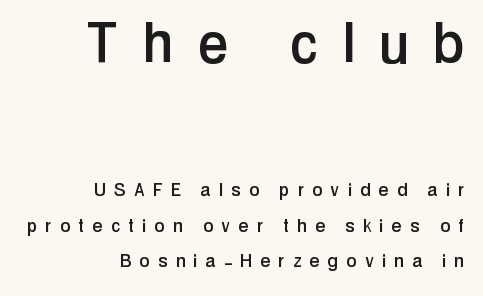
The image shows 67 px condensed sans-serif type, upright; set right-aligned, normal line spacing (1.61x), unusually wide letter spacing (+0.41 em), not underlined; the first (top) block is 3.05x larger; low stroke contrast and a medium x-height.
